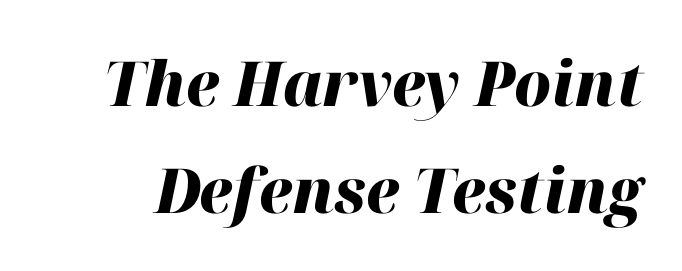
The image shows 62 px heavy type, italic (leaning right); set line spacing 1.72x, normal letter spacing, not underlined; high stroke contrast and a medium x-height.
